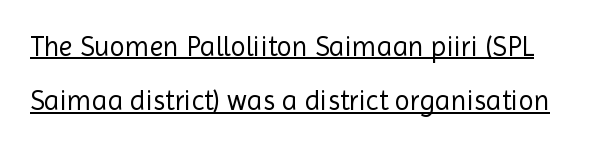
{"serif": "no", "italic": "no", "bold": "no", "weight": "regular", "width": "normal", "x_height": "medium", "monospaced": "no", "underline": "yes", "line_spacing": "loose", "line_spacing_ratio": 1.94, "letter_spacing": "normal", "letter_spacing_em": 0.0, "glyph_px": 28}
